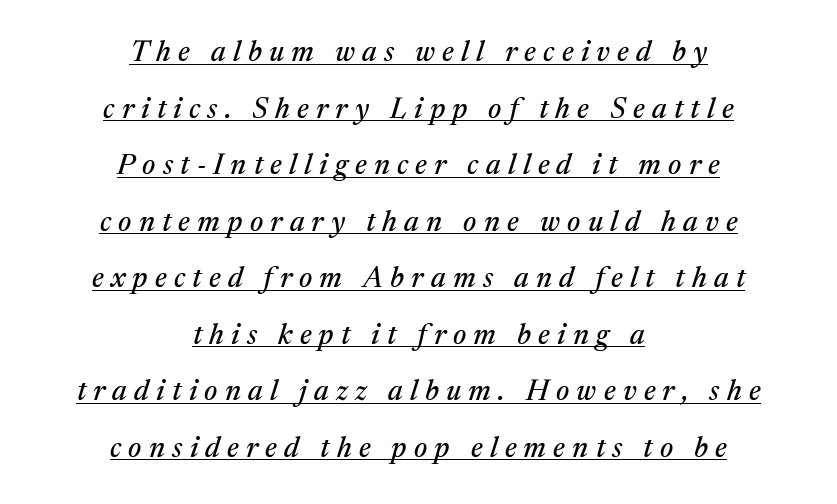
{"serif": "yes", "italic": "yes", "lean": "right", "slant_degrees": 17, "width": "normal", "stroke_contrast": "medium", "x_height": "medium", "monospaced": "no", "underline": "yes", "align": "center", "line_spacing": "loose", "line_spacing_ratio": 1.95, "letter_spacing": "wide", "letter_spacing_em": 0.25, "glyph_px": 29}
